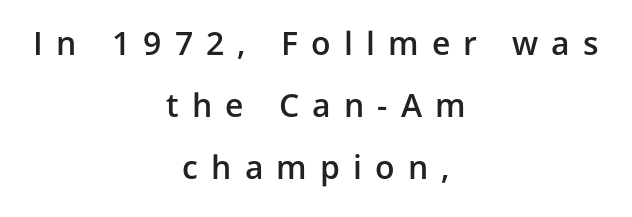
Q: Is the text bold? A: Semi-bold.
Q: Is the text italic (slanted)? A: No, it is upright.
Q: Is the typeface a serif or a sans-serif typeface? A: Sans-serif.
Q: Is the text underlined? A: No.
Q: How is the paragraph aligned? A: Centered.
Q: Is the spacing between letters normal or unusually wide? A: Unusually wide.
Q: Is the spacing between lines tight, normal or loose? A: Loose.
Q: Width (condensed, normal, or wide)? A: Normal.
Q: Stroke contrast? A: Low.
Q: x-height? A: Medium.
Q: Monospaced? A: No.
